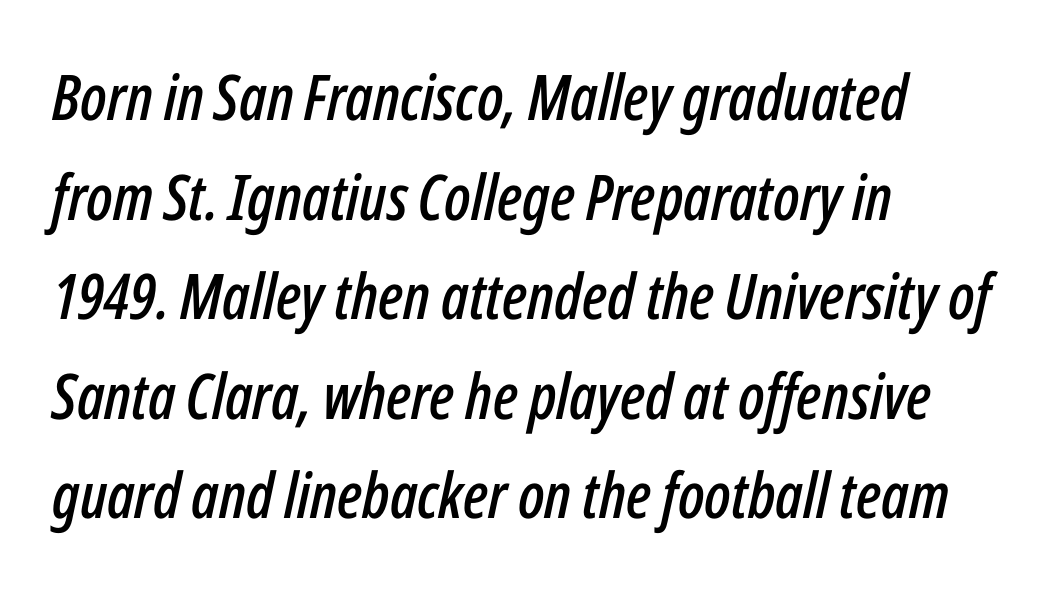
The image shows 63 px condensed type, italic (leaning right); set left-aligned, normal line spacing (1.58x), normal letter spacing, not underlined; low stroke contrast and a medium x-height.
